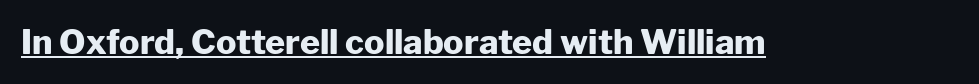
{"serif": "no", "italic": "no", "bold": "yes", "weight": "heavy", "width": "normal", "stroke_contrast": "low", "x_height": "medium", "monospaced": "no", "underline": "yes", "letter_spacing": "normal", "letter_spacing_em": 0.0, "glyph_px": 34}
